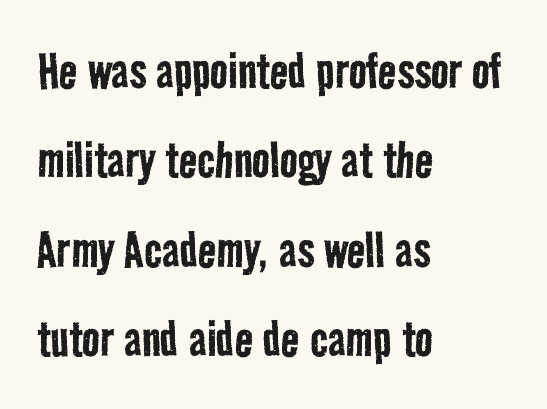
The image shows 60 px regular-weight, condensed sans-serif type; set left-aligned, normal line spacing (1.49x), normal letter spacing, not underlined; low stroke contrast and a medium x-height.
